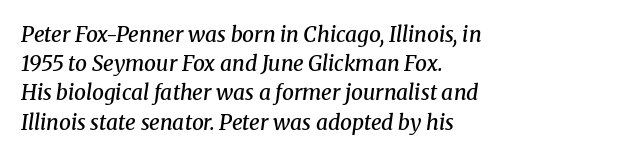
Q: Is the text bold? A: Semi-bold.
Q: Is the text italic (slanted)? A: Yes, it leans right by about 8 degrees.
Q: Is the text underlined? A: No.
Q: How is the paragraph aligned? A: Left-aligned.
Q: Is the spacing between letters normal or unusually wide? A: Normal.
Q: Is the spacing between lines tight, normal or loose? A: Normal.
